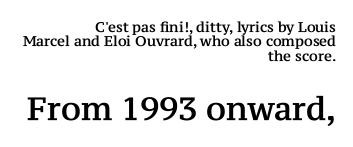
The image shows 32 px serif type, upright; set right-aligned, tight line spacing (1.03x), normal letter spacing, not underlined; the second (bottom) block is 2.29x larger; medium stroke contrast and a medium x-height.
